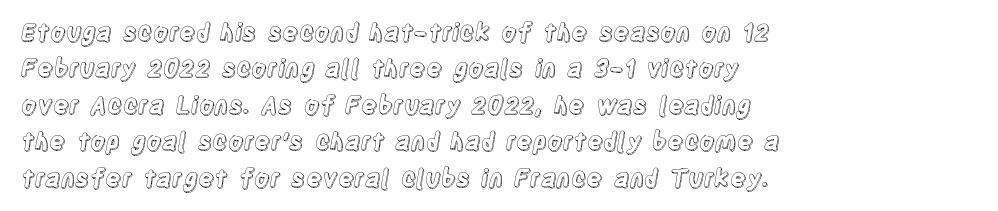
A normal amount of white space separates one row of letters from the next. Nobody touched the tracking dial on this one. Quick note: underline off.
